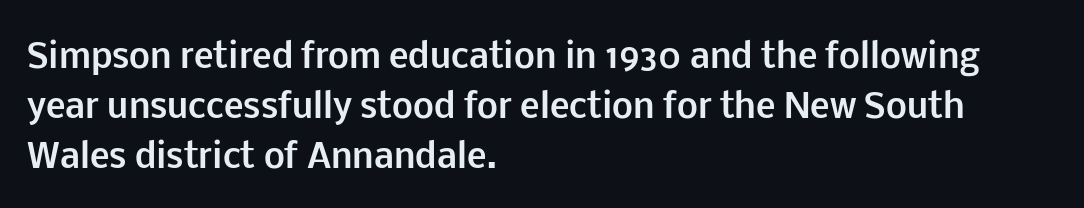
Q: Is the text bold? A: Yes.
Q: Is the text italic (slanted)? A: No, it is upright.
Q: Is the typeface a serif or a sans-serif typeface? A: Sans-serif.
Q: Is the text underlined? A: No.
Q: How is the paragraph aligned? A: Left-aligned.
Q: Is the spacing between letters normal or unusually wide? A: Normal.
Q: Is the spacing between lines tight, normal or loose? A: Normal.
Q: Width (condensed, normal, or wide)? A: Normal.
Q: Stroke contrast? A: Low.
Q: x-height? A: Medium.
Q: Monospaced? A: No.
